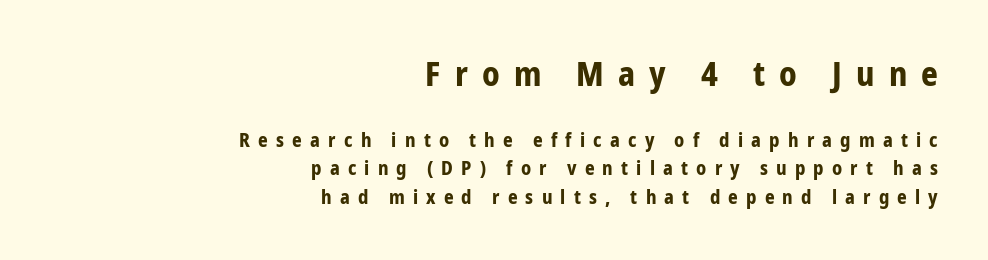
The image shows 33 px bold, condensed sans-serif type, upright; set right-aligned, normal line spacing (1.5x), unusually wide letter spacing (+0.43 em), not underlined; the first (top) block is 1.74x larger; low stroke contrast and a medium x-height.
